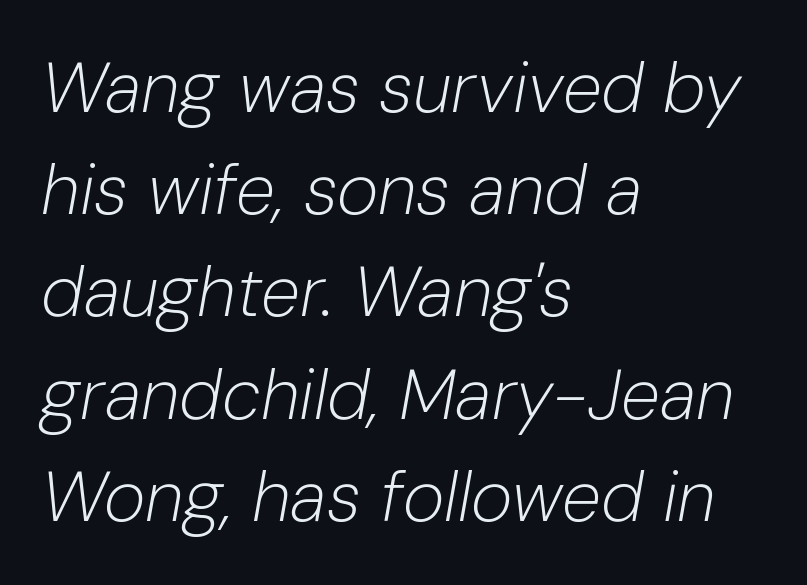
Q: Is the text bold? A: No.
Q: Is the text italic (slanted)? A: Yes, it leans right by about 10 degrees.
Q: Is the text underlined? A: No.
Q: How is the paragraph aligned? A: Left-aligned.
Q: Is the spacing between letters normal or unusually wide? A: Normal.
Q: Is the spacing between lines tight, normal or loose? A: Normal.
Q: Width (condensed, normal, or wide)? A: Normal.
Q: Stroke contrast? A: Low.
Q: x-height? A: Medium.
Q: Monospaced? A: No.
